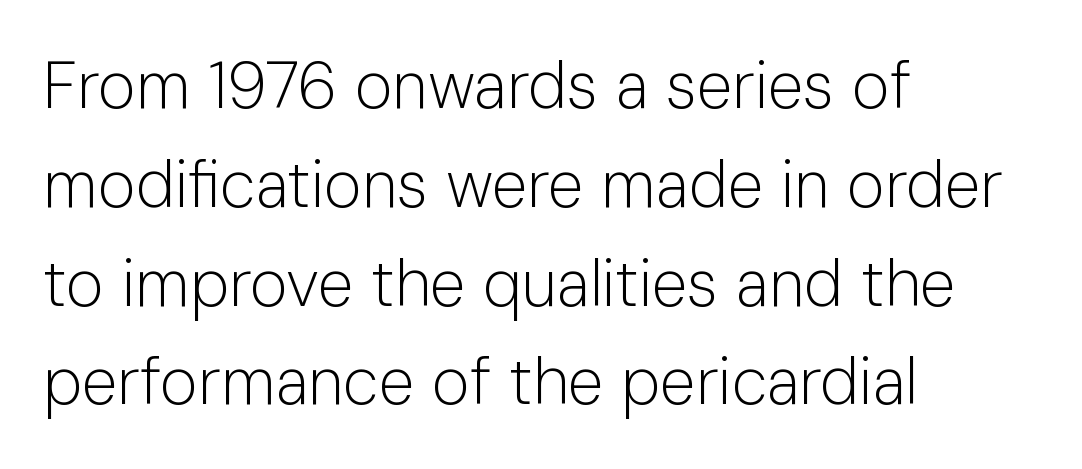
The image shows 65 px light sans-serif type, upright; set left-aligned, normal line spacing (1.52x), normal letter spacing, not underlined; low stroke contrast and a medium x-height.
